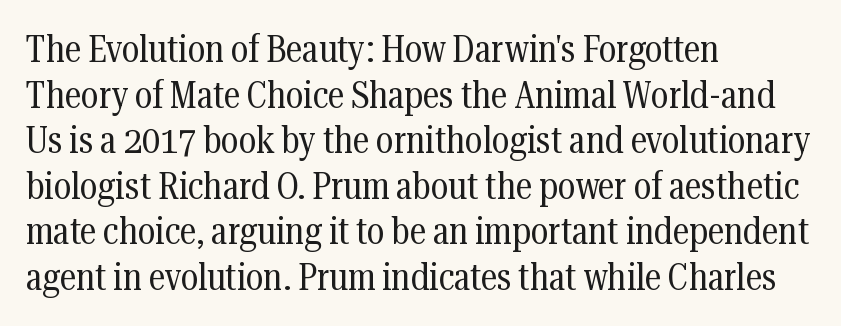
The image shows 38 px regular-weight, condensed serif type, upright; set left-aligned, line spacing 1.2x, normal letter spacing, not underlined; medium stroke contrast and a medium x-height.
